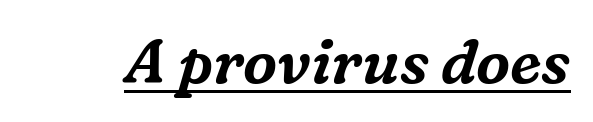
The image shows 61 px serif type, italic (leaning right); set normal letter spacing, underlined; medium stroke contrast and a medium x-height.
